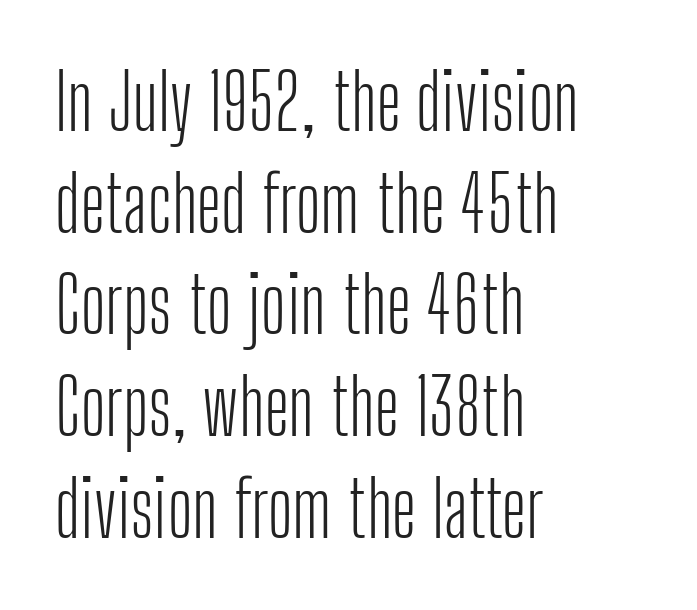
The typography opts for an upright posture over an oblique one. Regular leading. Tracking value appears to be zero — textbook default spacing. Descender tails drop into unmarked territory. Does the copy run flush right? No — it runs flush left.
